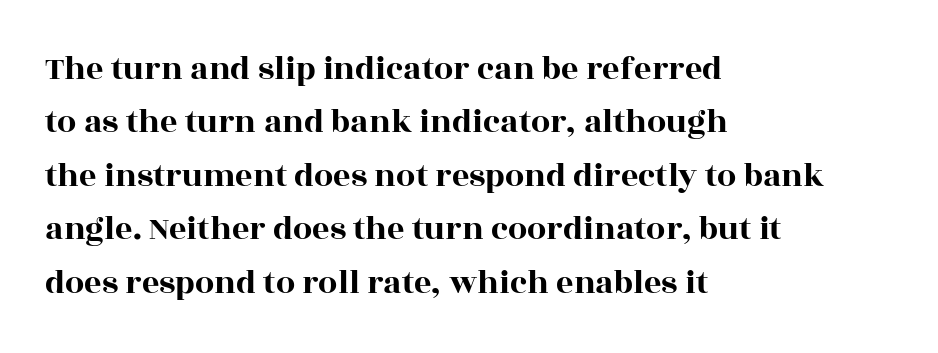
{"serif": "yes", "italic": "no", "width": "wide", "x_height": "large", "monospaced": "no", "underline": "no", "align": "left", "line_spacing": "normal", "line_spacing_ratio": 1.57, "letter_spacing": "normal", "letter_spacing_em": 0.0, "glyph_px": 34}
